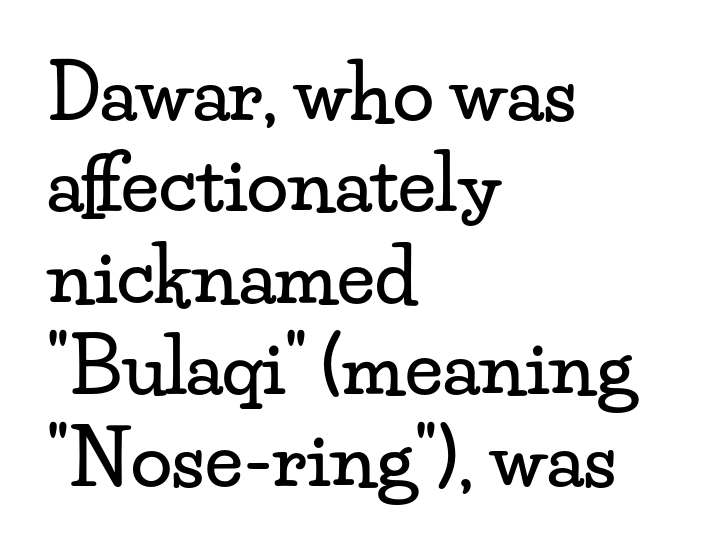
Q: Is the text italic (slanted)? A: No, it is upright.
Q: Is the typeface a serif or a sans-serif typeface? A: Serif.
Q: Is the text underlined? A: No.
Q: How is the paragraph aligned? A: Left-aligned.
Q: Is the spacing between letters normal or unusually wide? A: Normal.
Q: Width (condensed, normal, or wide)? A: Wide.
Q: Stroke contrast? A: Low.
Q: x-height? A: Small.
Q: Monospaced? A: No.
